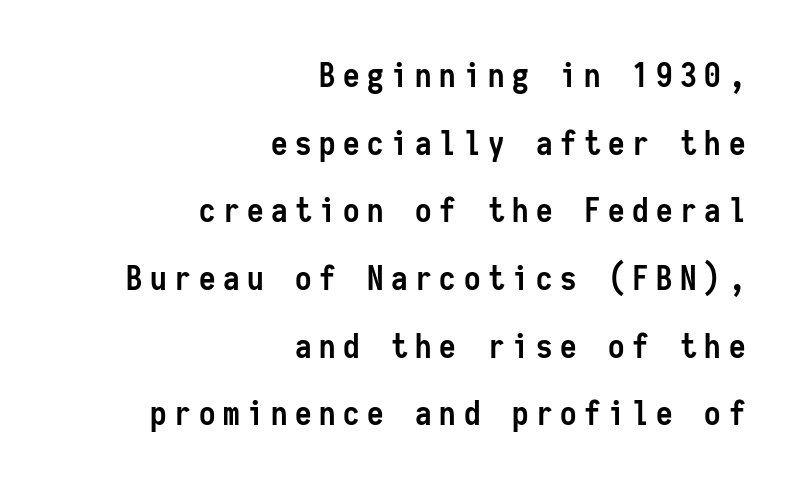
Q: Is the text bold? A: Yes.
Q: Is the text italic (slanted)? A: No, it is upright.
Q: Is the typeface a serif or a sans-serif typeface? A: Sans-serif.
Q: Is the text underlined? A: No.
Q: How is the paragraph aligned? A: Right-aligned.
Q: Is the spacing between letters normal or unusually wide? A: Unusually wide.
Q: Is the spacing between lines tight, normal or loose? A: Loose.
Q: Width (condensed, normal, or wide)? A: Condensed.
Q: Stroke contrast? A: Low.
Q: x-height? A: Medium.
Q: Monospaced? A: Yes.
